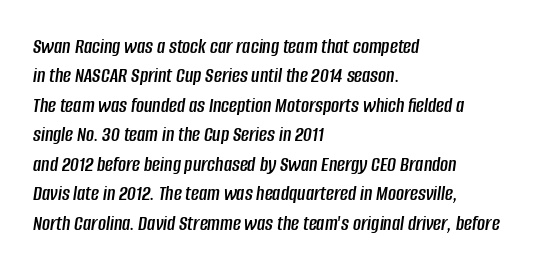
{"italic": "yes", "lean": "right", "slant_degrees": 8, "underline": "no", "align": "left", "line_spacing": "normal", "line_spacing_ratio": 1.34, "letter_spacing": "normal", "letter_spacing_em": 0.0, "glyph_px": 22}
